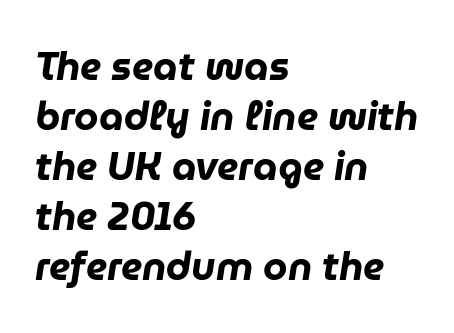
The rendering anchors every line to the left-hand side. Note the varied advance widths — an 'i' is clearly narrower than an 'm'. Typographic density is high because the face is bold. Only glyphs here, with clear space below each row. This sample uses an oblique cut, with every glyph tilted off the vertical. Words appear dense and cohesive because spacing is normal.
